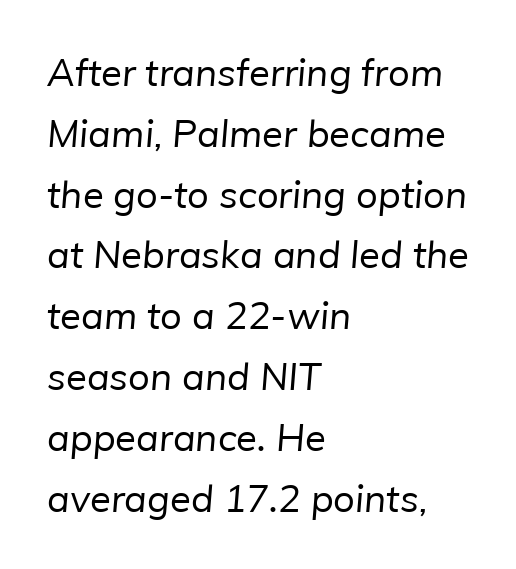
To sum up the face: it is a sans, with no serifs. Plain, unruled lines of type. The paragraph has a hard left edge and a soft right edge. The rendering uses a moderate line-height, typical for paragraphs. Caption: standard tracking, unaltered. Proportional: the letters do not fall into vertical columns.
